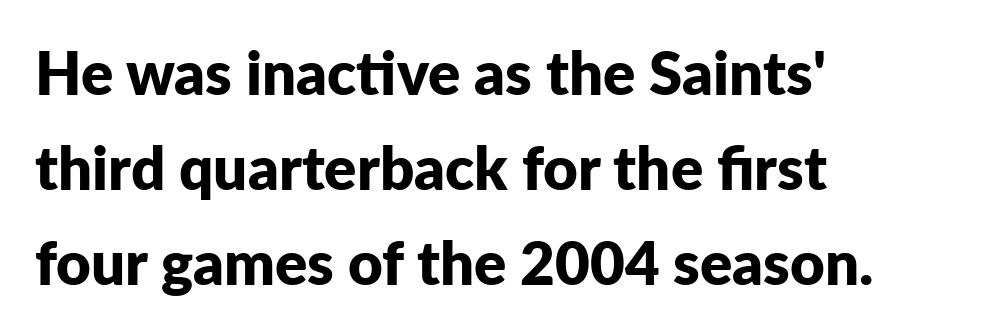
Short note: letters normally spaced. These lines sit exactly where default settings would place them. This is the regular roman posture of the typeface. The face used here is proportionally spaced, like ordinary book or web type. Nope, no serifs anywhere on these letters.
